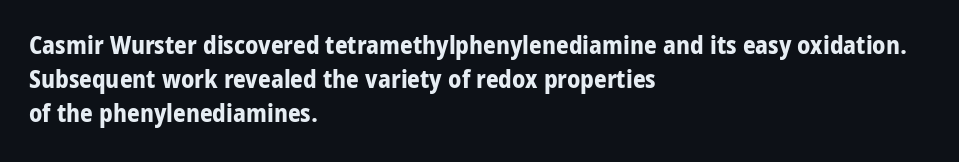
The lines in this sample share a left origin and differ only in where they stop. Summary of vertical rhythm: regular, with standard interline spacing. Italic: no, the glyphs are upright roman. The letterforms sit shoulder to shoulder at normal distance. Set as a true bold cut, around the 700 mark. The baseline area is clear.
